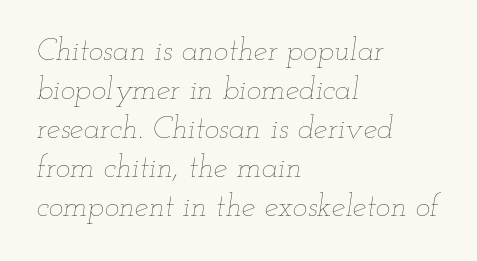
{"italic": "yes", "lean": "right", "slant_degrees": 12, "bold": "no", "weight": "thin", "width": "wide", "stroke_contrast": "low", "x_height": "small", "monospaced": "no", "underline": "no", "align": "left", "line_spacing": "normal", "line_spacing_ratio": 1.26, "letter_spacing": "normal", "letter_spacing_em": 0.0, "glyph_px": 31}
